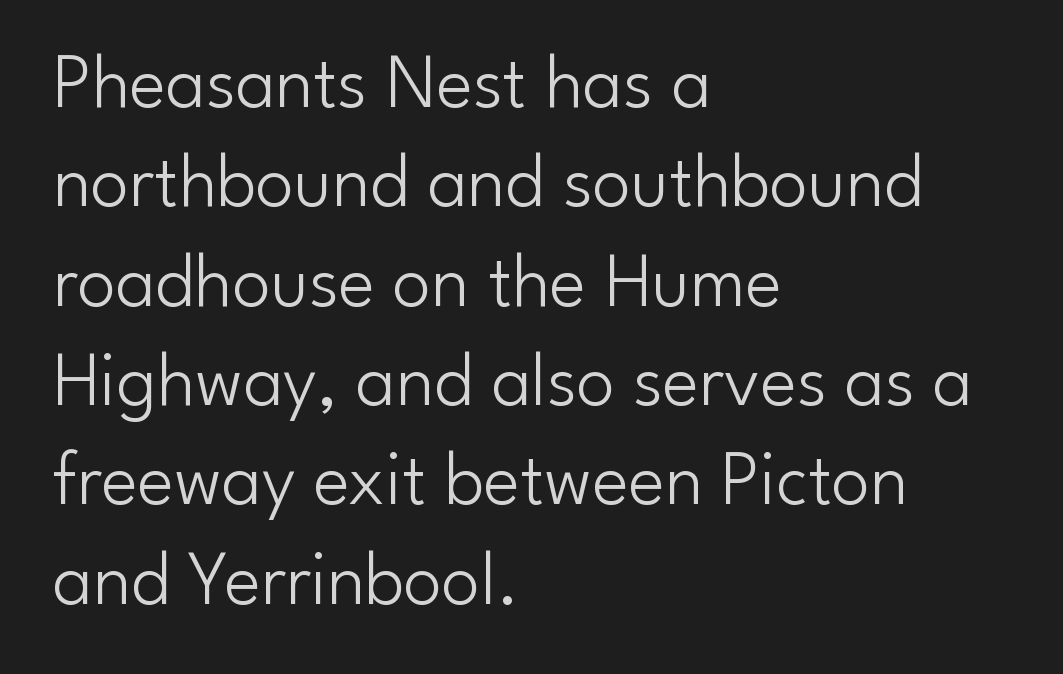
The image shows 77 px light sans-serif type, upright; set left-aligned, normal line spacing (1.29x), normal letter spacing, not underlined; low stroke contrast and a small x-height.
